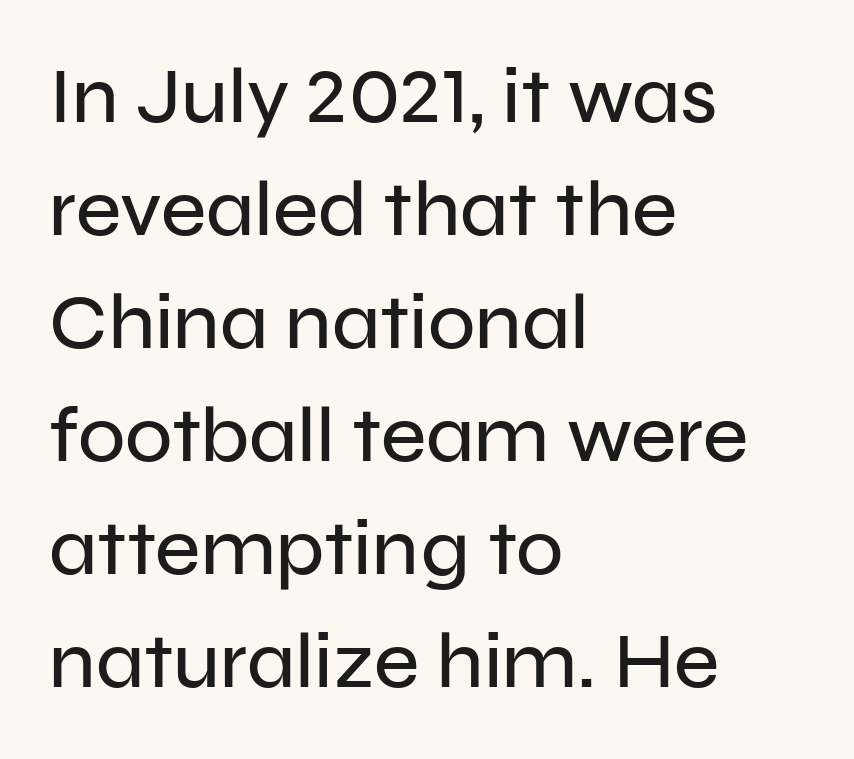
{"serif": "no", "italic": "no", "width": "normal", "stroke_contrast": "low", "x_height": "medium", "monospaced": "no", "underline": "no", "align": "left", "line_spacing": "normal", "line_spacing_ratio": 1.45, "letter_spacing": "normal", "letter_spacing_em": 0.0, "glyph_px": 78}
